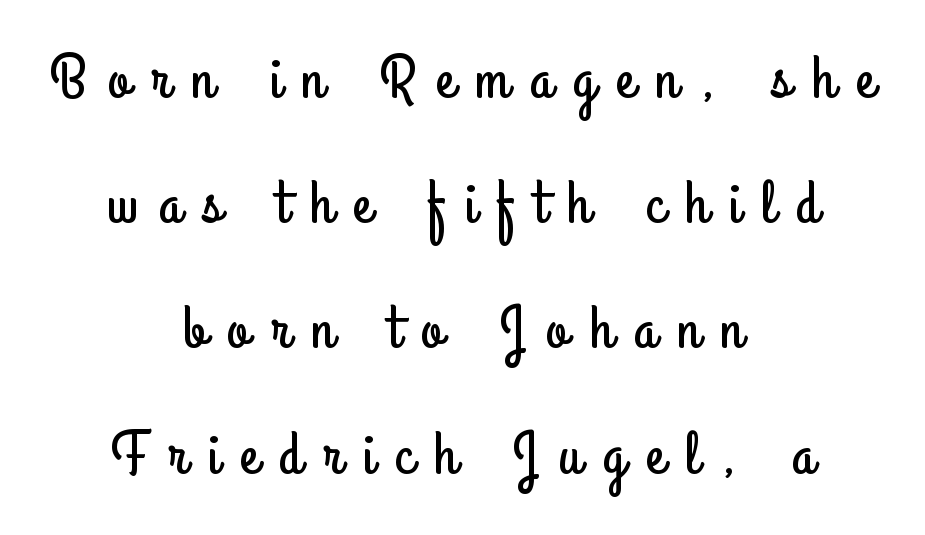
The image shows 62 px condensed sans-serif type; set centered, loose line spacing (2.02x), unusually wide letter spacing (+0.34 em), not underlined; low stroke contrast and a small x-height.
